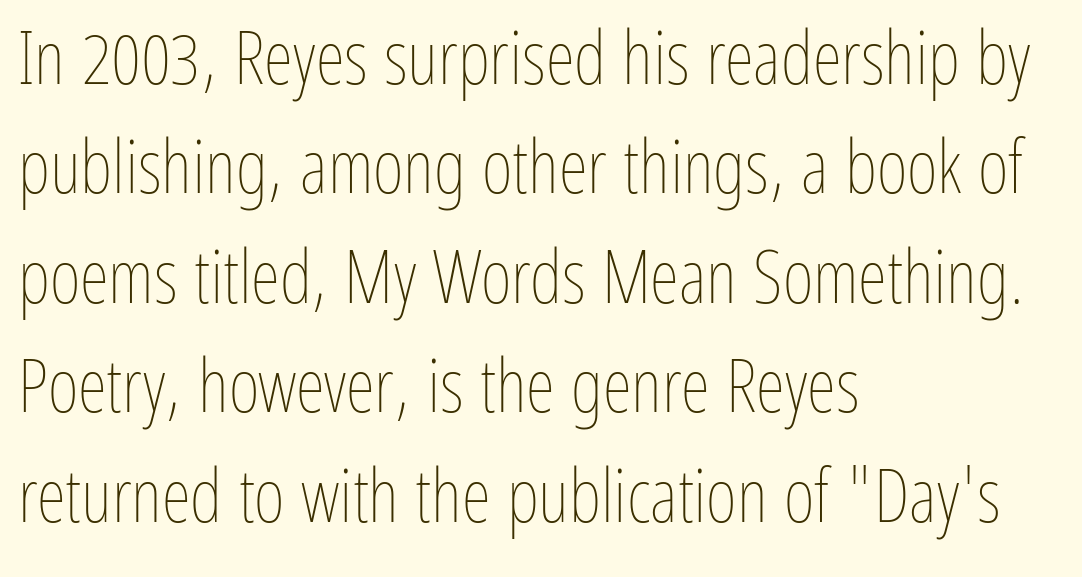
Q: Is the text bold? A: No.
Q: Is the text italic (slanted)? A: No, it is upright.
Q: Is the text underlined? A: No.
Q: How is the paragraph aligned? A: Left-aligned.
Q: Is the spacing between letters normal or unusually wide? A: Normal.
Q: Is the spacing between lines tight, normal or loose? A: Normal.
Q: Width (condensed, normal, or wide)? A: Condensed.
Q: Stroke contrast? A: Low.
Q: x-height? A: Medium.
Q: Monospaced? A: No.
